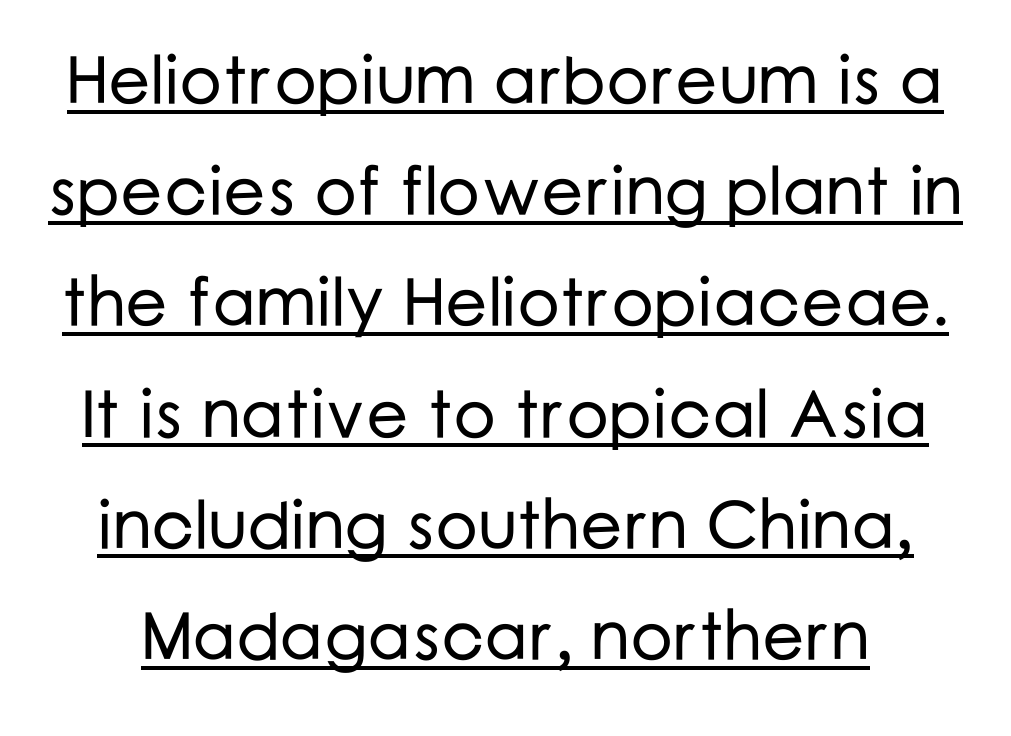
Q: Is the text italic (slanted)? A: No, it is upright.
Q: Is the typeface a serif or a sans-serif typeface? A: Sans-serif.
Q: Is the text underlined? A: Yes.
Q: Is the spacing between letters normal or unusually wide? A: Normal.
Q: Is the spacing between lines tight, normal or loose? A: Normal.
Q: Width (condensed, normal, or wide)? A: Normal.
Q: Stroke contrast? A: Low.
Q: x-height? A: Medium.
Q: Monospaced? A: No.
